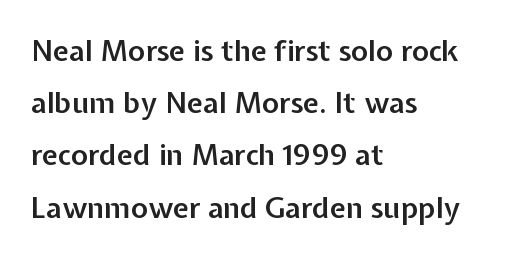
Letters rest on an invisible, unmarked baseline. Letterform terminals end flat and unadorned throughout the passage. The strokes are fattened partway — semibold, not bold. Notice how the passage keeps a crisp vertical edge on the left only.
